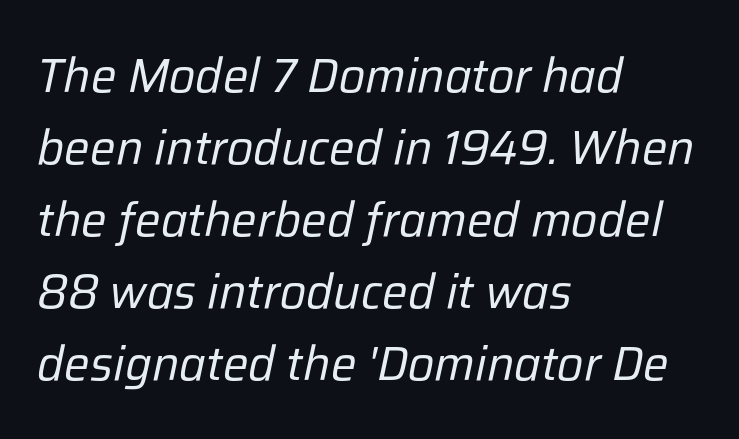
Q: Is the text bold? A: No.
Q: Is the text italic (slanted)? A: Yes, it leans right by about 12 degrees.
Q: Is the text underlined? A: No.
Q: How is the paragraph aligned? A: Left-aligned.
Q: Is the spacing between letters normal or unusually wide? A: Normal.
Q: Is the spacing between lines tight, normal or loose? A: Normal.
Q: Width (condensed, normal, or wide)? A: Normal.
Q: Stroke contrast? A: Low.
Q: x-height? A: Medium.
Q: Monospaced? A: No.
